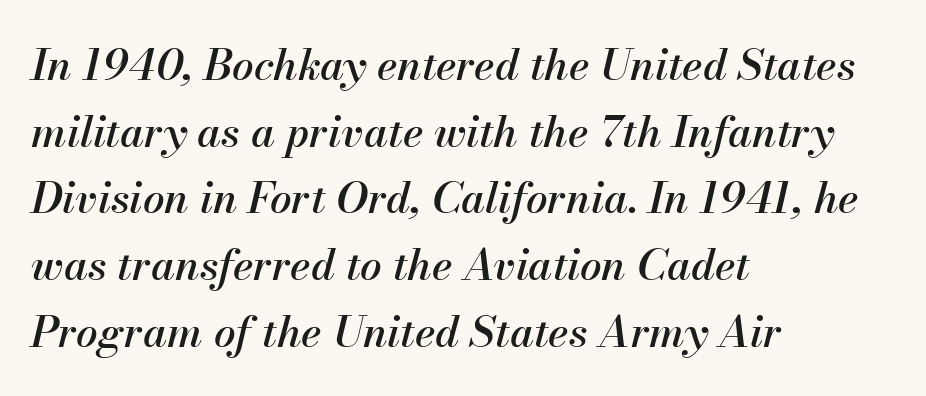
Q: Is the text italic (slanted)? A: Yes, it leans right by about 13 degrees.
Q: Is the text underlined? A: No.
Q: How is the paragraph aligned? A: Left-aligned.
Q: Is the spacing between letters normal or unusually wide? A: Normal.
Q: Is the spacing between lines tight, normal or loose? A: Normal.
Q: Width (condensed, normal, or wide)? A: Normal.
Q: Stroke contrast? A: Medium.
Q: x-height? A: Small.
Q: Monospaced? A: No.
